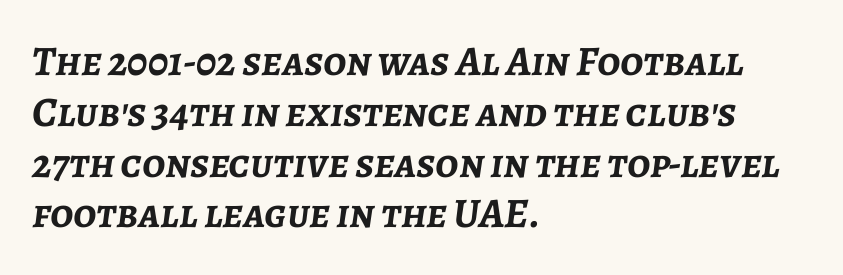
Q: Is the text bold? A: Yes.
Q: Is the text italic (slanted)? A: Yes, it leans right by about 7 degrees.
Q: Is the text underlined? A: No.
Q: How is the paragraph aligned? A: Left-aligned.
Q: Is the spacing between letters normal or unusually wide? A: Normal.
Q: Width (condensed, normal, or wide)? A: Normal.
Q: Stroke contrast? A: Low.
Q: x-height? A: Medium.
Q: Monospaced? A: No.
